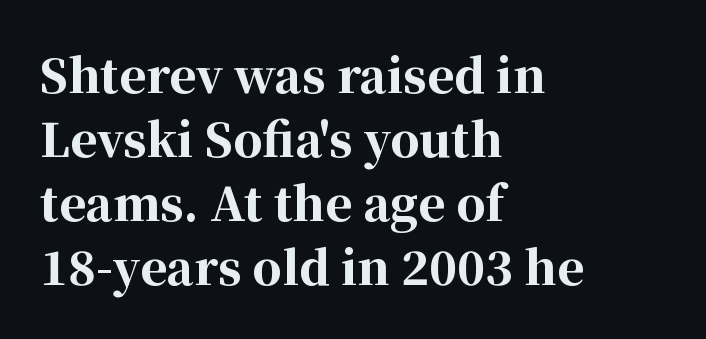
The image shows 46 px bold serif type, upright; set left-aligned, normal line spacing (1.39x), normal letter spacing, not underlined; high stroke contrast and a medium x-height.
